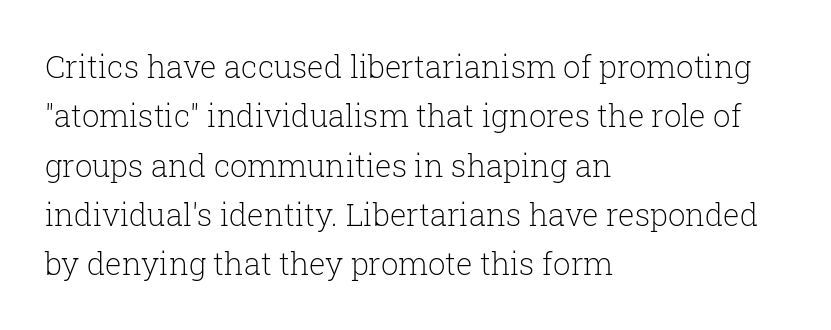
A typesetter would call this proportional, since set widths differ per character. No chunkiness to these letters — they're not bold. Are there feet on the stems? There are — it's a serif. These lines were composed using upright roman letters. The words here are not underlined. Line beginnings align vertically; line endings do not.
